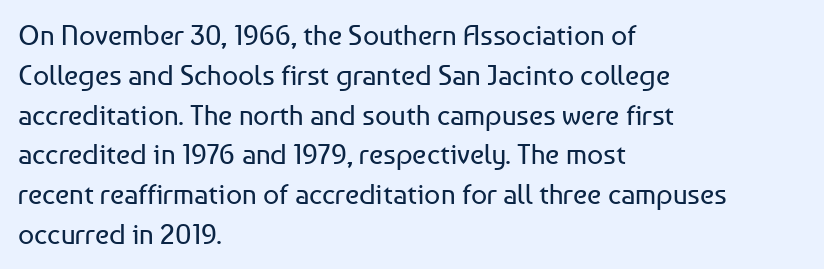
The image shows 28 px regular-weight sans-serif type, upright; set left-aligned, normal line spacing (1.42x), normal letter spacing, not underlined; low stroke contrast and a medium x-height.
